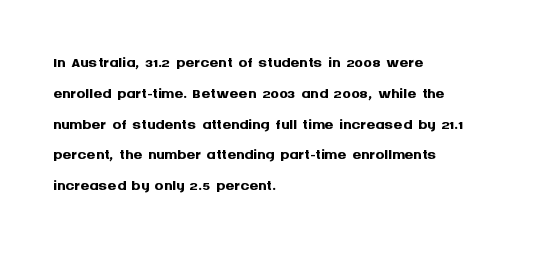
The image shows 22 px bold type, upright; set left-aligned, normal line spacing (1.4x), normal letter spacing, not underlined.
